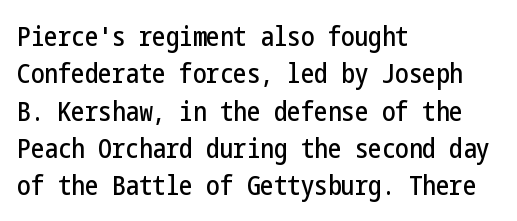
{"italic": "no", "underline": "no", "align": "left", "line_spacing": "normal", "line_spacing_ratio": 1.38, "letter_spacing": "normal", "letter_spacing_em": 0.0, "glyph_px": 27}
